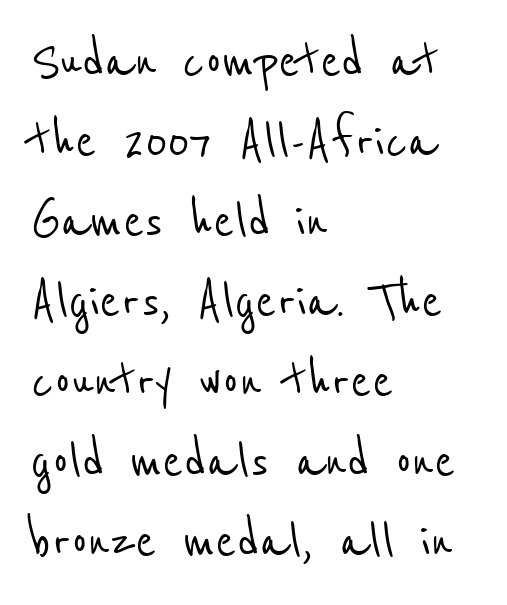
Typeset ragged right — the left edge is the straight one. The typeface chosen for these lines omits serifs. Is there much room between lines? A standard amount, neither cramped nor airy. The space beneath each line is pristine and unruled. You could not count columns in this text — the font is proportionally spaced.
